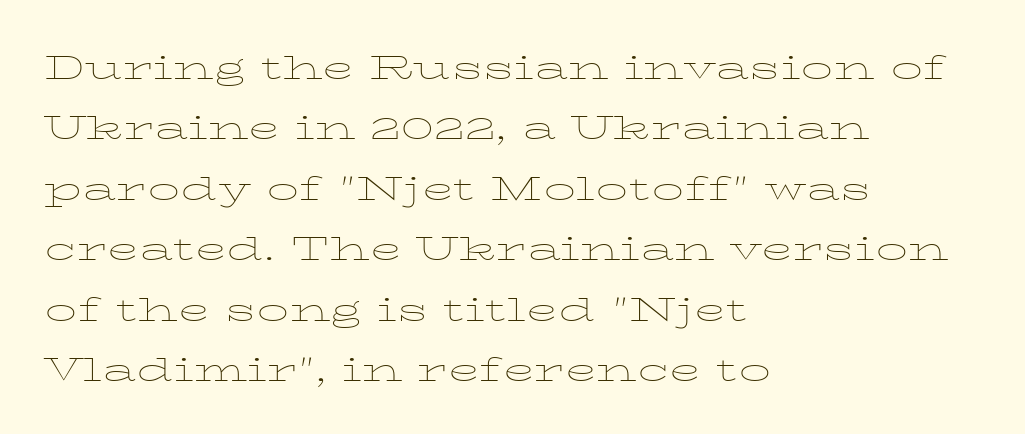
{"italic": "no", "bold": "no", "weight": "thin", "width": "wide", "stroke_contrast": "low", "x_height": "medium", "monospaced": "no", "underline": "no", "align": "left", "line_spacing": "normal", "line_spacing_ratio": 1.44, "letter_spacing": "normal", "letter_spacing_em": 0.0, "glyph_px": 42}
